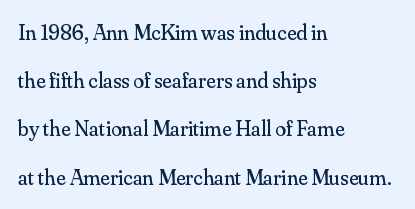
The image shows 22 px text type, upright; set left-aligned, loose line spacing (2.19x), normal letter spacing, not underlined.
